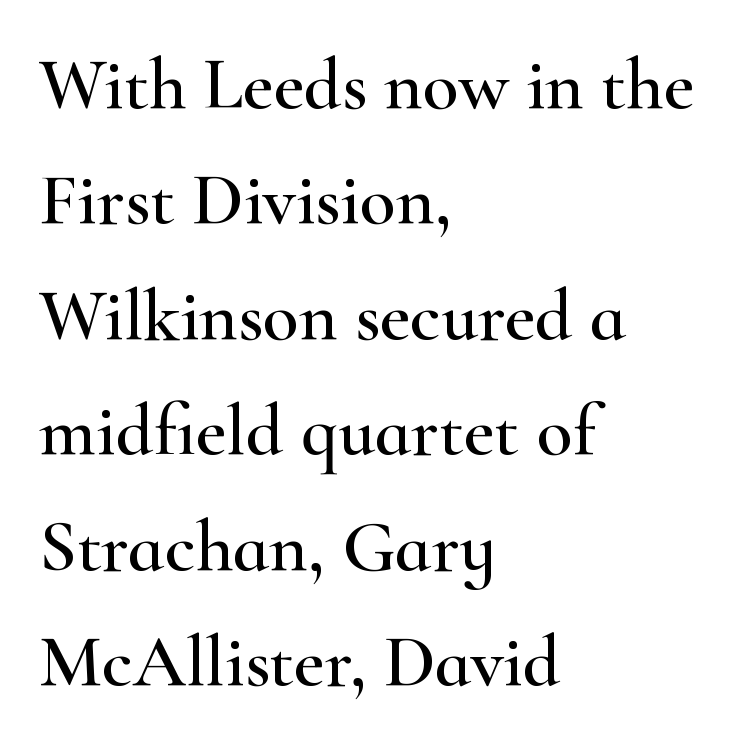
The image shows 74 px wide serif type, upright; set left-aligned, normal line spacing (1.56x), normal letter spacing, not underlined; high stroke contrast and a small x-height.
